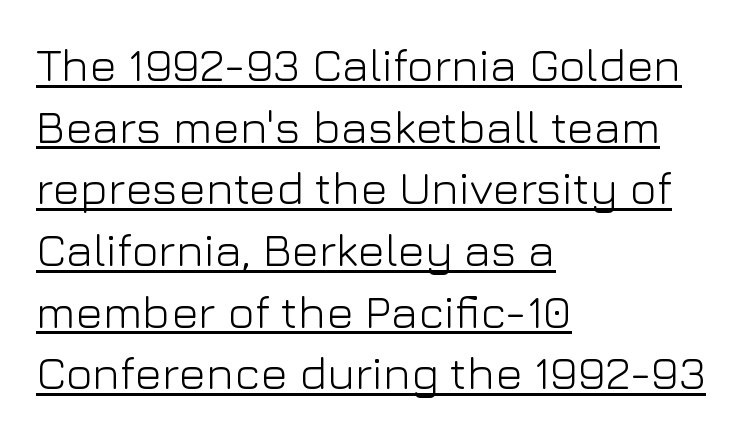
The letters stand upright; this is a roman face. The tracking reads as untouched default to a designer's eye. Summary of vertical rhythm: regular, with standard interline spacing. Stems and bowls with no extra thickness — not bold. Each line of the rendering has a horizontal stroke beneath the glyphs. Here the designer chose a conventional face with non-uniform glyph widths.
